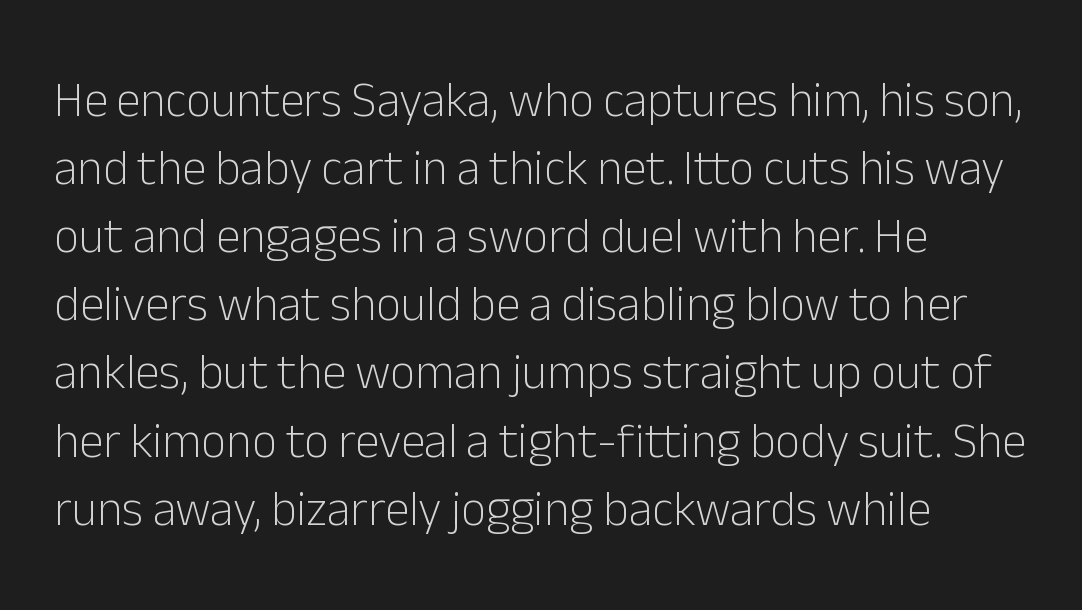
{"serif": "no", "italic": "no", "bold": "no", "weight": "light", "width": "normal", "stroke_contrast": "low", "x_height": "medium", "monospaced": "no", "underline": "no", "align": "left", "line_spacing": "normal", "line_spacing_ratio": 1.39, "letter_spacing": "normal", "letter_spacing_em": 0.0, "glyph_px": 49}
